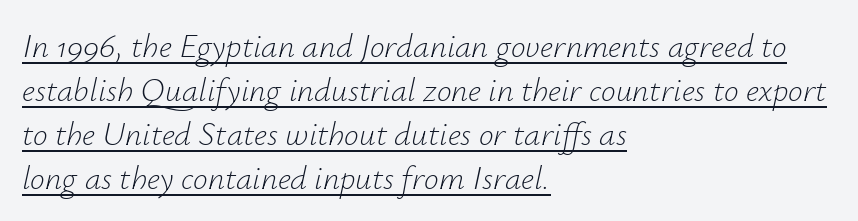
{"italic": "yes", "lean": "right", "slant_degrees": 12, "bold": "no", "weight": "light", "width": "normal", "stroke_contrast": "low", "x_height": "small", "monospaced": "no", "underline": "yes", "align": "left", "line_spacing": "normal", "line_spacing_ratio": 1.33, "letter_spacing": "normal", "letter_spacing_em": 0.0, "glyph_px": 33}
